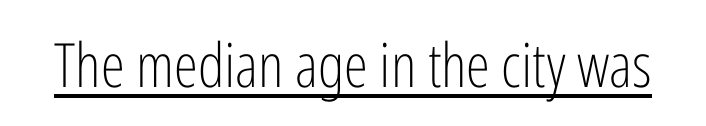
The image shows 61 px light, condensed sans-serif type, upright; set normal letter spacing, underlined; low stroke contrast and a medium x-height.
